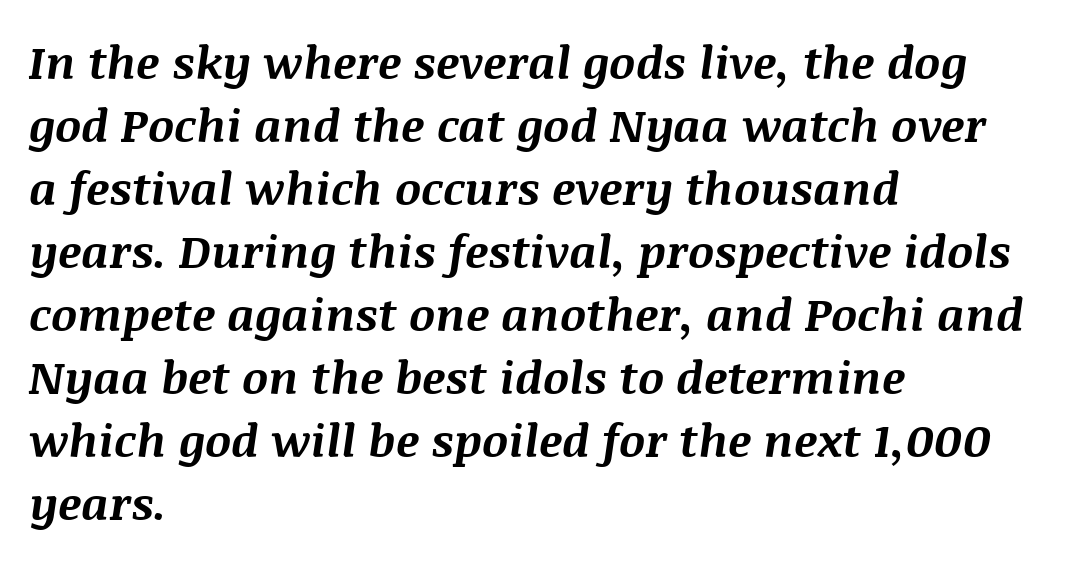
{"italic": "yes", "lean": "right", "slant_degrees": 8, "bold": "yes", "weight": "bold", "width": "normal", "stroke_contrast": "medium", "x_height": "large", "monospaced": "no", "underline": "no", "align": "left", "line_spacing": "normal", "line_spacing_ratio": 1.37, "letter_spacing": "normal", "letter_spacing_em": 0.0, "glyph_px": 46}
